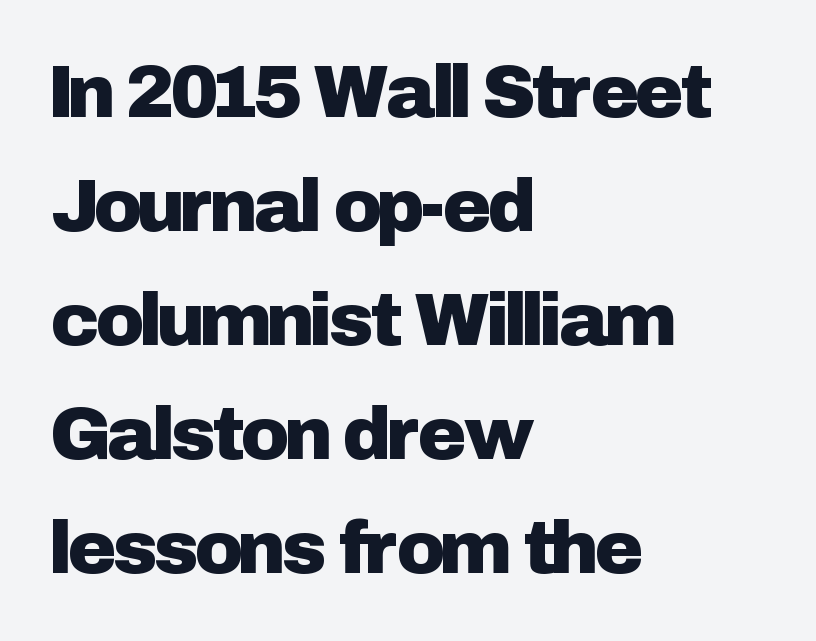
The image shows 74 px sans-serif type, upright; set left-aligned, normal line spacing (1.54x), normal letter spacing, not underlined; low stroke contrast and a medium x-height.
